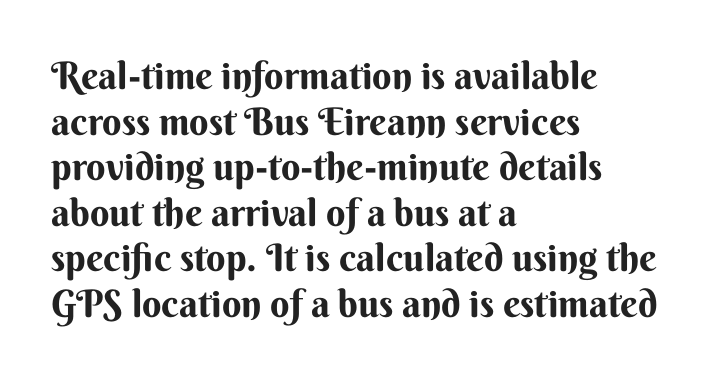
Unmarked baselines from the first word to the last. Line beginnings align vertically; line endings do not. Each letter keeps its own natural width here, so spacing adapts to shape. Is this a sans? Yes — the strokes have no serifs. These lines keep a tight, regular rhythm from letter to letter. Students, this is bold: see how much ink each stroke carries.
